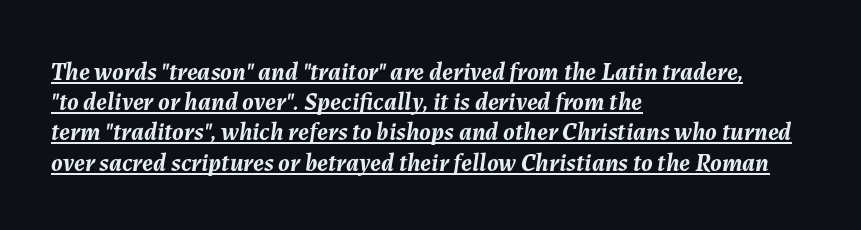
The tracking reads as untouched default to a designer's eye. The paragraph shown leans on its left margin. Bold? Absolutely — the strokes are thick and heavy. Does a line run under the words? Yes, clearly. The letters are slanted; this is an italic face.
